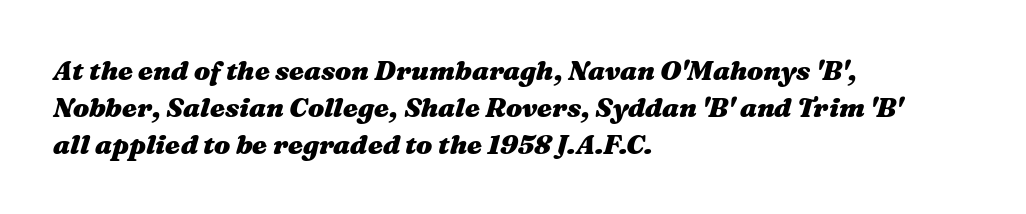
{"italic": "yes", "lean": "right", "slant_degrees": 16, "bold": "yes", "underline": "no", "align": "left", "line_spacing": "normal", "line_spacing_ratio": 1.37, "letter_spacing": "normal", "letter_spacing_em": 0.0, "glyph_px": 27}
